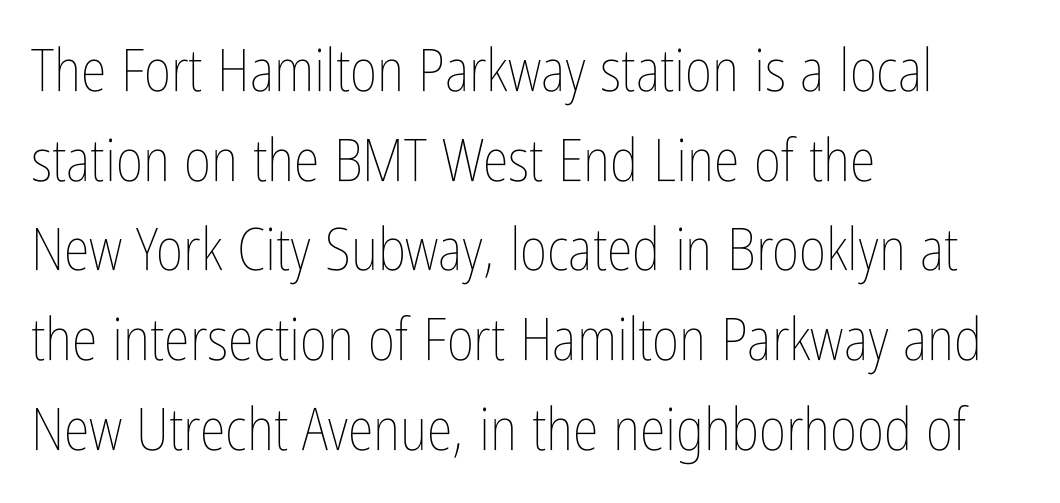
Is the letter spacing exaggerated? No — it looks like the ordinary default. Here the designer chose a conventional face with non-uniform glyph widths. The paragraph shown leans on its left margin. Check under the words: just untouched page. Line spacing here is normal. Posture: straight, roman, zero tilt.
